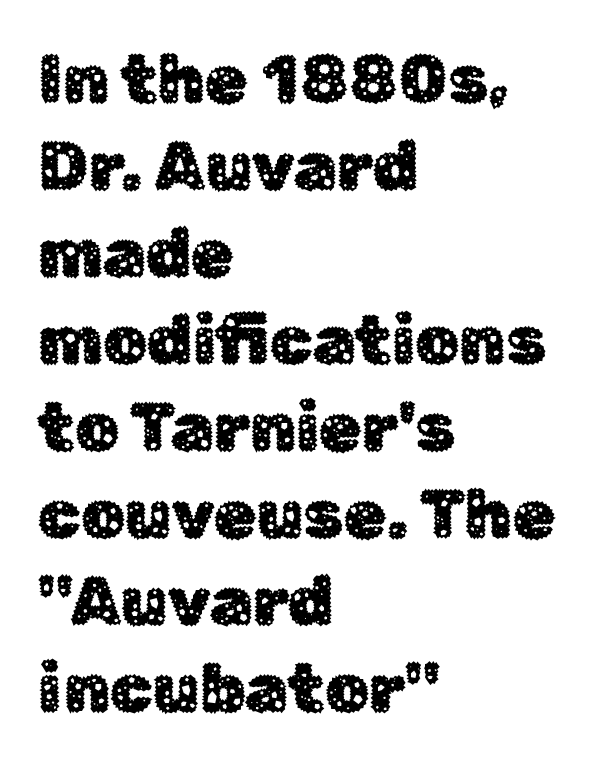
Q: Is the text italic (slanted)? A: No, it is upright.
Q: Is the typeface a serif or a sans-serif typeface? A: Sans-serif.
Q: Is the text underlined? A: No.
Q: How is the paragraph aligned? A: Left-aligned.
Q: Is the spacing between letters normal or unusually wide? A: Normal.
Q: Is the spacing between lines tight, normal or loose? A: Normal.
Q: Width (condensed, normal, or wide)? A: Normal.
Q: Stroke contrast? A: Low.
Q: x-height? A: Medium.
Q: Monospaced? A: No.
